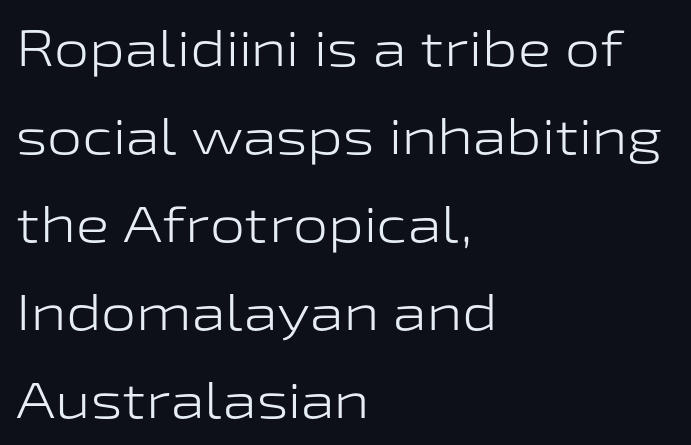
The image shows 50 px light, wide sans-serif type, upright; set left-aligned, line spacing 1.76x, normal letter spacing, not underlined; low stroke contrast and a medium x-height.
